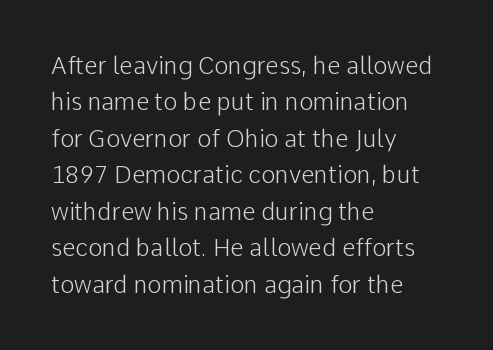
The foot of each line stays bare and open. These lines stack with their left ends in a neat column. Italic: no, the glyphs are upright roman. These lines sit exactly where default settings would place them.
